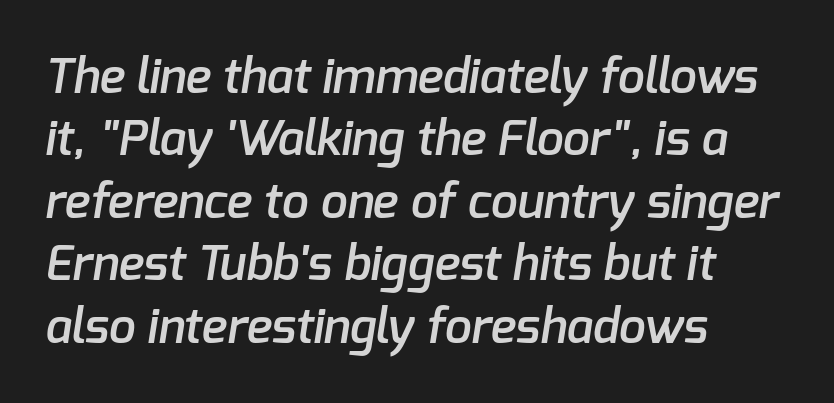
Q: Is the text bold? A: Semi-bold.
Q: Is the typeface a serif or a sans-serif typeface? A: Sans-serif.
Q: Is the text underlined? A: No.
Q: How is the paragraph aligned? A: Left-aligned.
Q: Is the spacing between letters normal or unusually wide? A: Normal.
Q: Is the spacing between lines tight, normal or loose? A: Normal.
Q: Width (condensed, normal, or wide)? A: Normal.
Q: Stroke contrast? A: Low.
Q: x-height? A: Medium.
Q: Monospaced? A: No.
